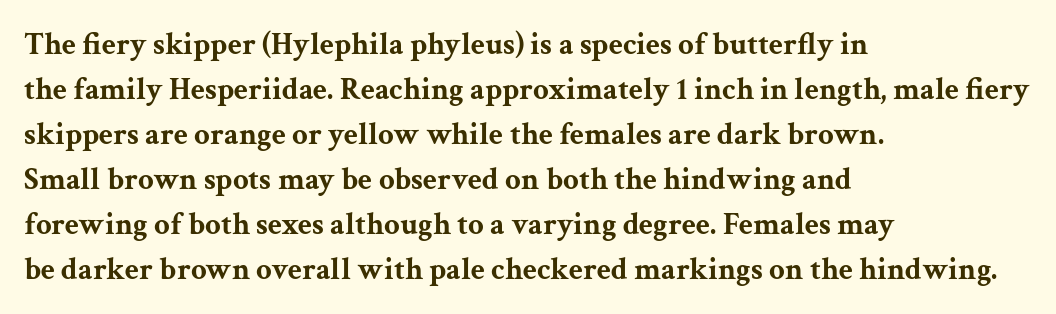
Q: Is the text bold? A: Yes.
Q: Is the text italic (slanted)? A: No, it is upright.
Q: Is the typeface a serif or a sans-serif typeface? A: Serif.
Q: Is the text underlined? A: No.
Q: How is the paragraph aligned? A: Left-aligned.
Q: Is the spacing between letters normal or unusually wide? A: Normal.
Q: Is the spacing between lines tight, normal or loose? A: Normal.
Q: Width (condensed, normal, or wide)? A: Wide.
Q: Stroke contrast? A: Medium.
Q: x-height? A: Medium.
Q: Monospaced? A: No.
